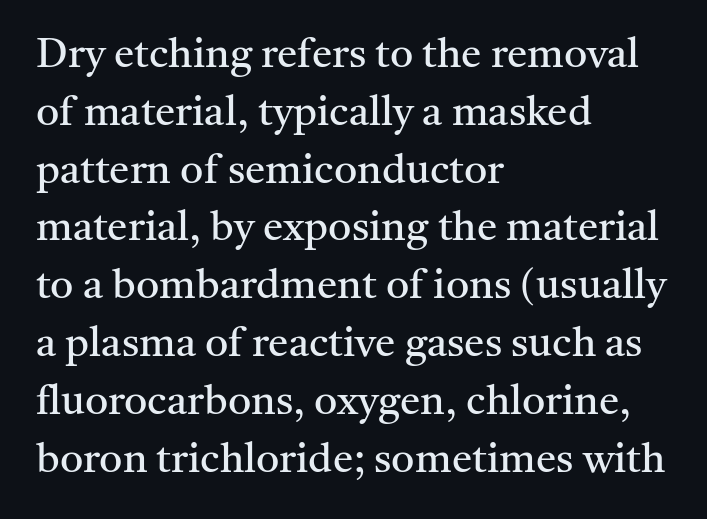
{"serif": "yes", "italic": "no", "bold": "no", "weight": "regular", "width": "normal", "stroke_contrast": "medium", "x_height": "medium", "monospaced": "no", "underline": "no", "align": "left", "line_spacing": "normal", "line_spacing_ratio": 1.41, "letter_spacing": "normal", "letter_spacing_em": 0.0, "glyph_px": 41}
